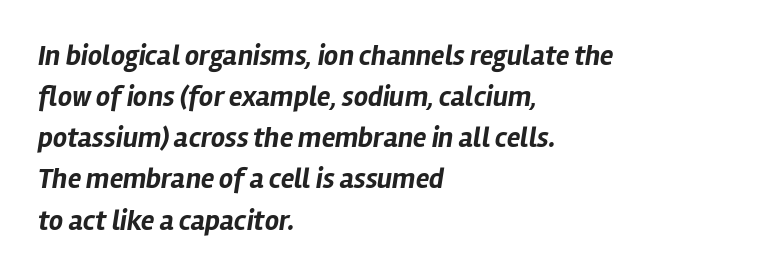
Q: Is the text bold? A: Yes.
Q: Is the text italic (slanted)? A: Yes, it leans right by about 12 degrees.
Q: Is the text underlined? A: No.
Q: How is the paragraph aligned? A: Left-aligned.
Q: Is the spacing between letters normal or unusually wide? A: Normal.
Q: Is the spacing between lines tight, normal or loose? A: Normal.
Q: Width (condensed, normal, or wide)? A: Normal.
Q: Stroke contrast? A: Low.
Q: x-height? A: Medium.
Q: Monospaced? A: No.
